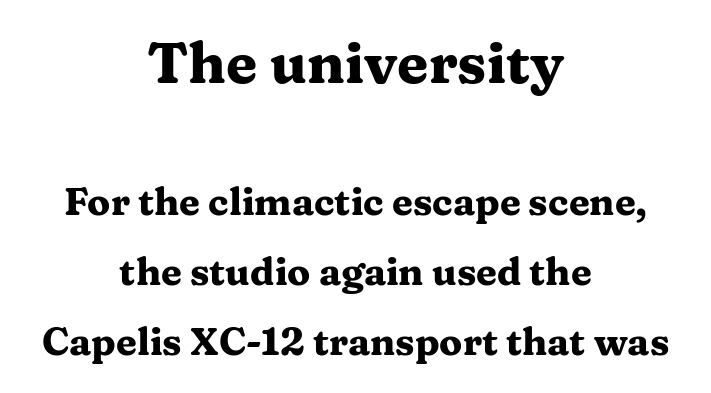
The image shows 57 px heavy, wide serif type, upright; set centered, line spacing 1.84x, normal letter spacing, not underlined; the first (top) block is 1.5x larger; medium stroke contrast and a medium x-height.
